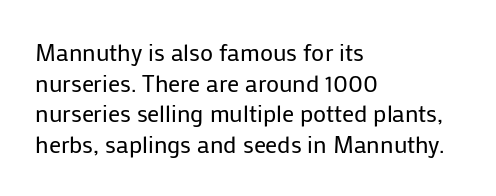
Q: Is the text bold? A: No.
Q: Is the text italic (slanted)? A: No, it is upright.
Q: Is the text underlined? A: No.
Q: How is the paragraph aligned? A: Left-aligned.
Q: Is the spacing between letters normal or unusually wide? A: Normal.
Q: Is the spacing between lines tight, normal or loose? A: Normal.
